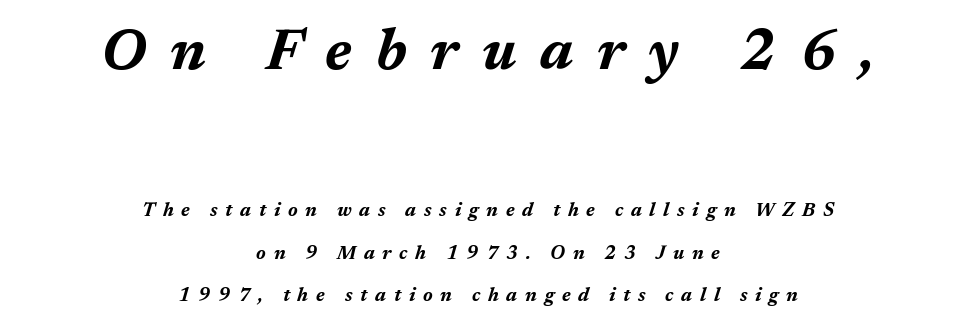
{"italic": "yes", "lean": "right", "slant_degrees": 17, "bold": "yes", "weight": "bold", "width": "normal", "stroke_contrast": "medium", "x_height": "medium", "monospaced": "no", "underline": "no", "align": "center", "line_spacing": "loose", "line_spacing_ratio": 2.24, "letter_spacing": "wide", "letter_spacing_em": 0.41, "larger_block": "first", "size_ratio": 3.05, "glyph_px": 58}
